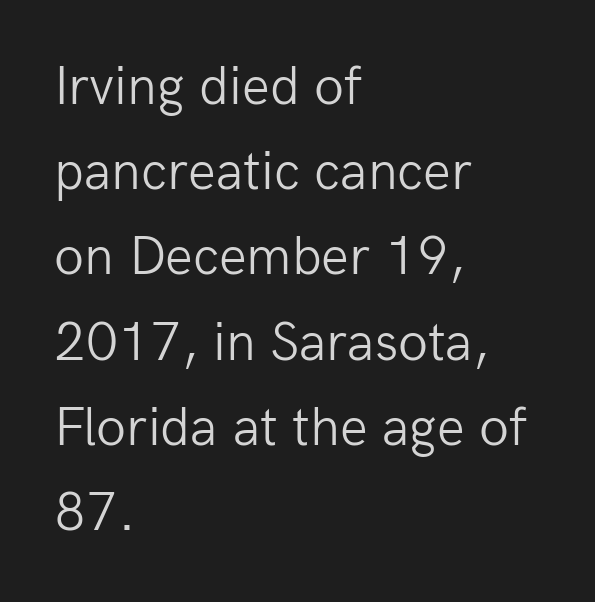
The image shows 55 px light sans-serif type, upright; set left-aligned, normal line spacing (1.55x), normal letter spacing, not underlined; low stroke contrast and a medium x-height.
